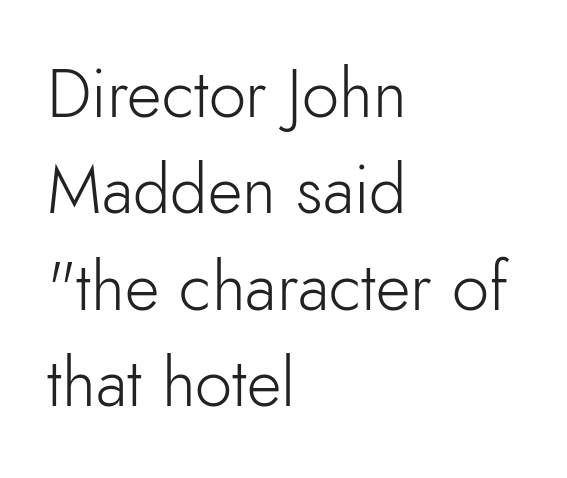
Q: Is the text bold? A: No.
Q: Is the text italic (slanted)? A: No, it is upright.
Q: Is the typeface a serif or a sans-serif typeface? A: Sans-serif.
Q: Is the text underlined? A: No.
Q: How is the paragraph aligned? A: Left-aligned.
Q: Is the spacing between letters normal or unusually wide? A: Normal.
Q: Is the spacing between lines tight, normal or loose? A: Normal.
Q: Width (condensed, normal, or wide)? A: Normal.
Q: Stroke contrast? A: Low.
Q: x-height? A: Small.
Q: Monospaced? A: No.
